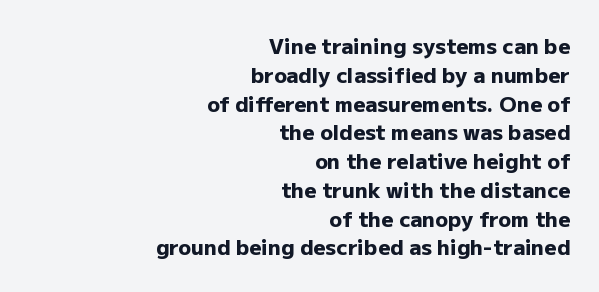
The image shows 21 px bold type, upright; set right-aligned, normal line spacing (1.37x), normal letter spacing, not underlined.
